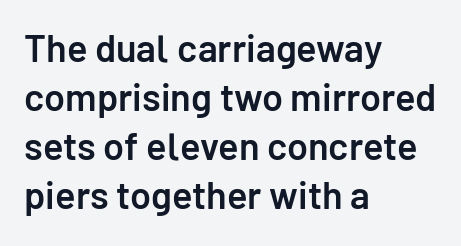
Q: Is the text bold? A: Semi-bold.
Q: Is the text italic (slanted)? A: No, it is upright.
Q: Is the typeface a serif or a sans-serif typeface? A: Sans-serif.
Q: Is the text underlined? A: No.
Q: How is the paragraph aligned? A: Left-aligned.
Q: Is the spacing between letters normal or unusually wide? A: Normal.
Q: Is the spacing between lines tight, normal or loose? A: Normal.
Q: Width (condensed, normal, or wide)? A: Normal.
Q: Stroke contrast? A: Low.
Q: x-height? A: Medium.
Q: Monospaced? A: No.
